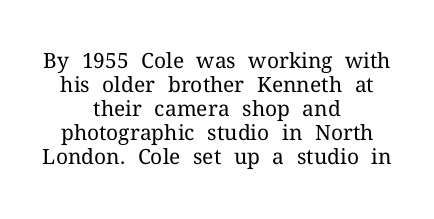
Q: Is the text bold? A: No.
Q: Is the text italic (slanted)? A: No, it is upright.
Q: Is the text underlined? A: No.
Q: How is the paragraph aligned? A: Centered.
Q: Is the spacing between letters normal or unusually wide? A: Normal.
Q: Is the spacing between lines tight, normal or loose? A: Tight.
